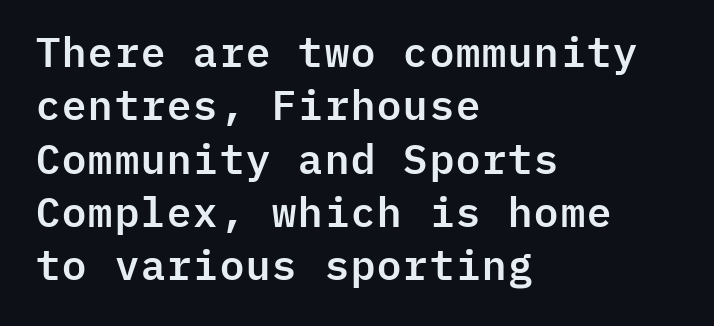
Q: Is the text italic (slanted)? A: No, it is upright.
Q: Is the typeface a serif or a sans-serif typeface? A: Sans-serif.
Q: Is the text underlined? A: No.
Q: How is the paragraph aligned? A: Left-aligned.
Q: Is the spacing between letters normal or unusually wide? A: Normal.
Q: Is the spacing between lines tight, normal or loose? A: Normal.
Q: Width (condensed, normal, or wide)? A: Normal.
Q: Stroke contrast? A: Low.
Q: x-height? A: Medium.
Q: Monospaced? A: Yes.
